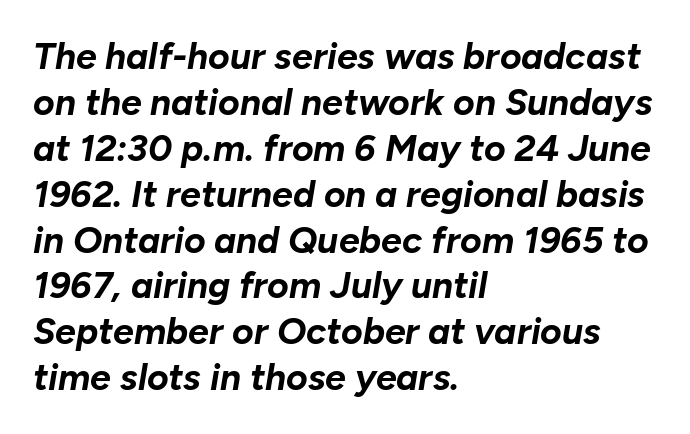
Letter spacing: default. Line beginnings align vertically; line endings do not. A clean baseline with only descenders dipping below it. Every letter is thick-stroked: bold, no question. Is the type slanted? Yes — the strokes lean at a clear angle.
